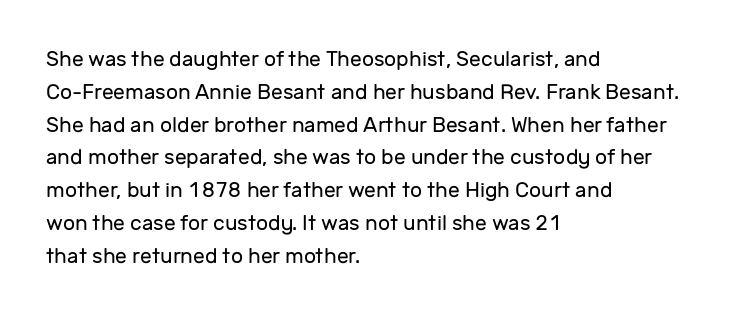
The image shows 21 px text type, upright; set left-aligned, normal line spacing (1.56x), normal letter spacing, not underlined.
